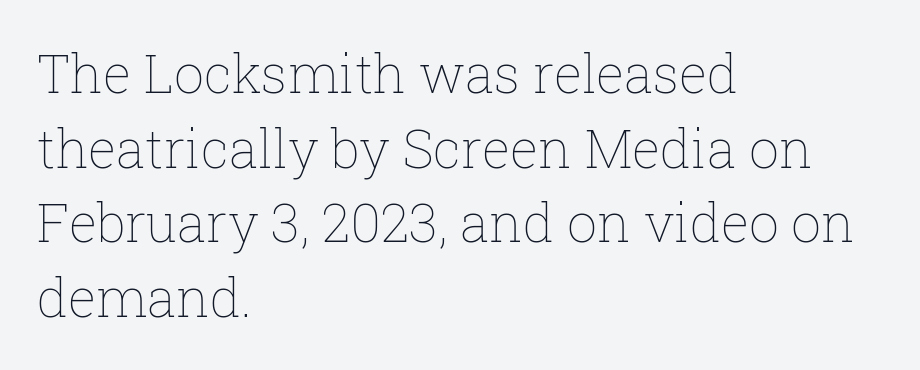
{"italic": "no", "bold": "no", "weight": "thin", "width": "normal", "stroke_contrast": "low", "x_height": "medium", "monospaced": "no", "underline": "no", "align": "left", "line_spacing": "normal", "line_spacing_ratio": 1.41, "letter_spacing": "normal", "letter_spacing_em": 0.0, "glyph_px": 53}
